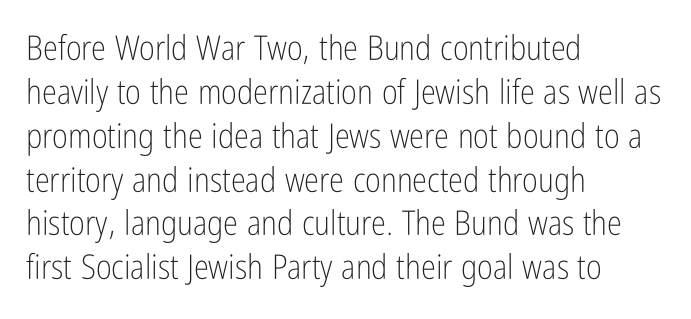
The image shows 34 px light, condensed sans-serif type, upright; set left-aligned, normal line spacing (1.29x), normal letter spacing, not underlined; low stroke contrast and a medium x-height.
